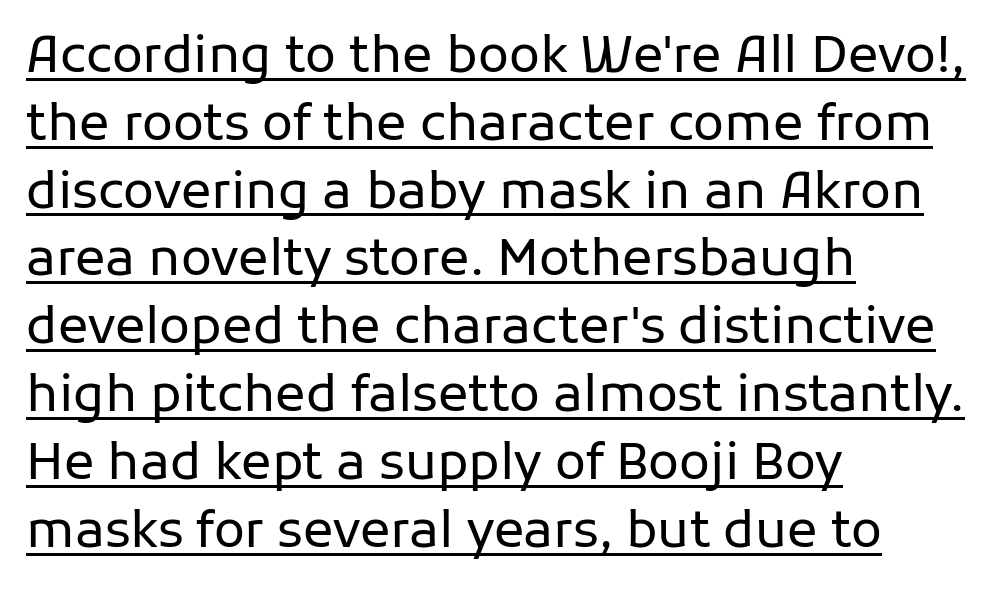
Weight: not bold — regular or lighter. A typesetter would call this proportional, since set widths differ per character. The face used here is rendered with its standard letterfit. This sample keeps an unexceptional amount of space between lines. The font family rendered here belongs to the sans-serif group. Each line of the rendering has a horizontal stroke beneath the glyphs.
